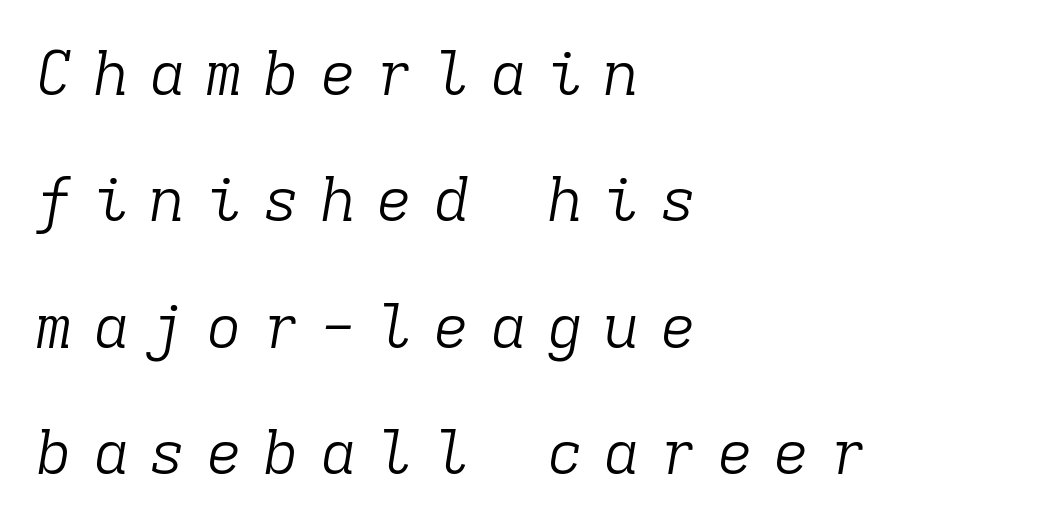
Q: Is the text bold? A: No.
Q: Is the text italic (slanted)? A: Yes, it leans right by about 9 degrees.
Q: Is the typeface a serif or a sans-serif typeface? A: Serif.
Q: Is the text underlined? A: No.
Q: How is the paragraph aligned? A: Left-aligned.
Q: Is the spacing between letters normal or unusually wide? A: Unusually wide.
Q: Is the spacing between lines tight, normal or loose? A: Loose.
Q: Width (condensed, normal, or wide)? A: Normal.
Q: Stroke contrast? A: Low.
Q: x-height? A: Medium.
Q: Monospaced? A: Yes.
